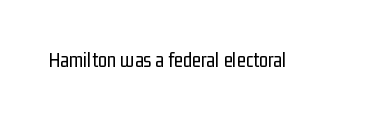
The passage shown is not underscored anywhere. The font's upright variant was chosen for this text. Stems here are at most as thick as an everyday book face. Observe the ordinary spacing: letters are neighbours, not strangers.
